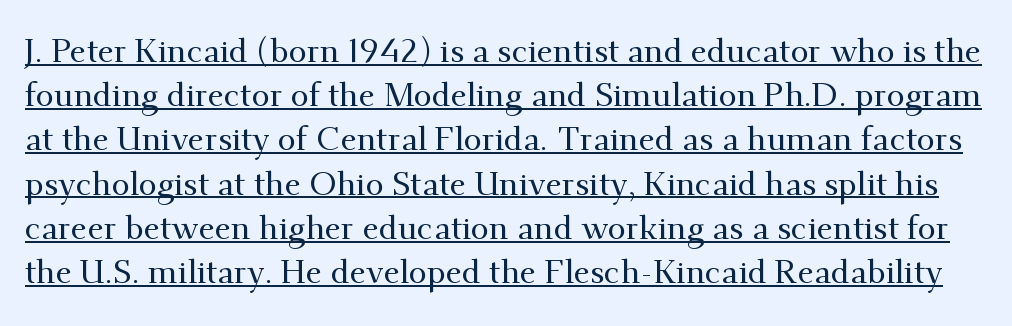
The image shows 33 px serif type, upright; set normal line spacing (1.34x), normal letter spacing, underlined; medium stroke contrast and a small x-height.
